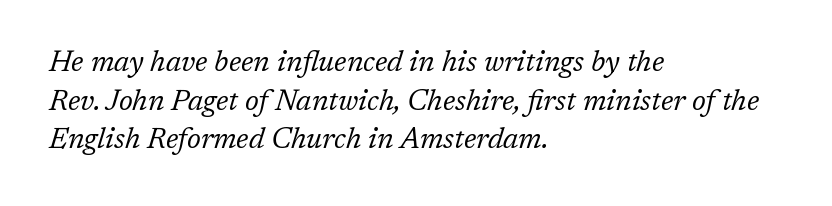
{"serif": "yes", "italic": "yes", "lean": "right", "slant_degrees": 17, "bold": "no", "weight": "regular", "width": "normal", "stroke_contrast": "low", "x_height": "medium", "monospaced": "no", "underline": "no", "align": "left", "line_spacing": "normal", "line_spacing_ratio": 1.33, "letter_spacing": "normal", "letter_spacing_em": 0.0, "glyph_px": 29}
